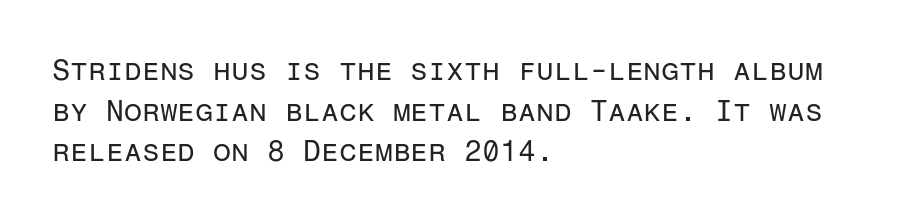
{"serif": "no", "italic": "no", "bold": "no", "weight": "regular", "width": "normal", "stroke_contrast": "low", "x_height": "medium", "monospaced": "yes", "underline": "no", "align": "left", "line_spacing": "normal", "line_spacing_ratio": 1.4, "letter_spacing": "normal", "letter_spacing_em": 0.0, "glyph_px": 29}
